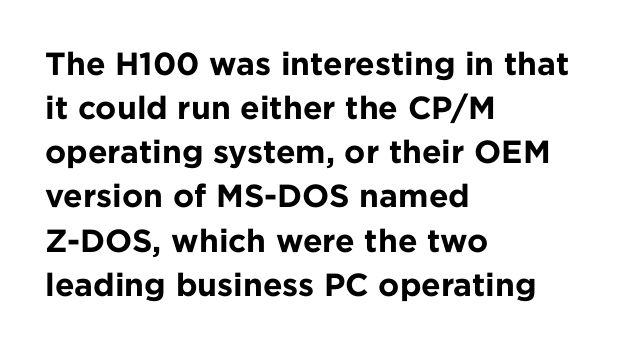
The image shows 32 px bold sans-serif type, upright; set left-aligned, normal line spacing (1.38x), normal letter spacing, not underlined; low stroke contrast and a medium x-height.
